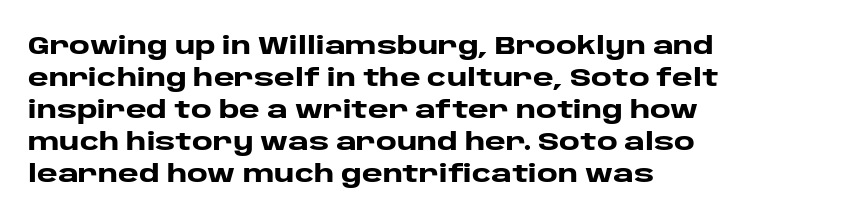
Q: Is the text bold? A: Yes.
Q: Is the text italic (slanted)? A: No, it is upright.
Q: Is the text underlined? A: No.
Q: How is the paragraph aligned? A: Left-aligned.
Q: Is the spacing between letters normal or unusually wide? A: Normal.
Q: Is the spacing between lines tight, normal or loose? A: Normal.
